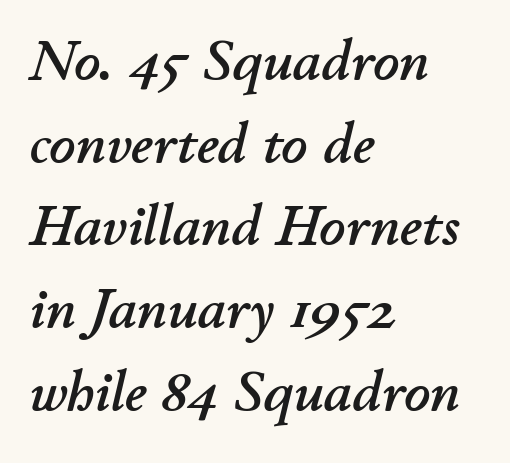
The image shows 57 px text type, italic (leaning right); set left-aligned, normal line spacing (1.45x), normal letter spacing, not underlined; low stroke contrast and a small x-height.
